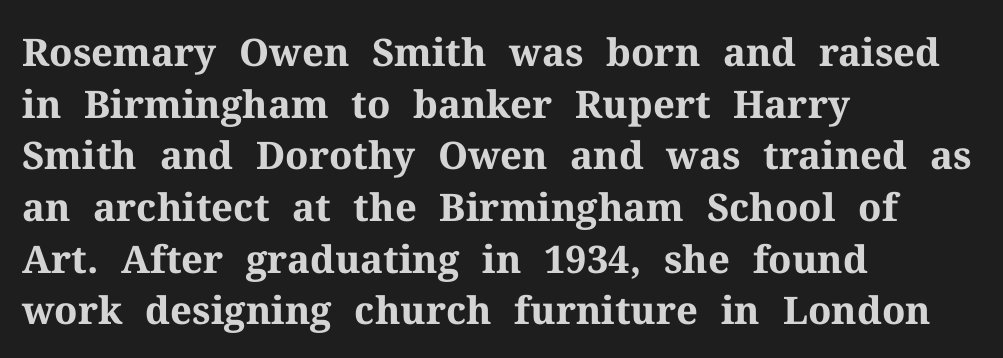
The image shows 38 px bold serif type, upright; set left-aligned, normal line spacing (1.36x), normal letter spacing, not underlined; medium stroke contrast and a medium x-height.
